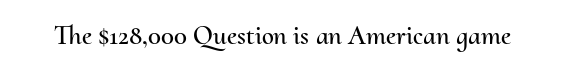
The image shows 27 px text type, upright; set normal letter spacing, not underlined.
